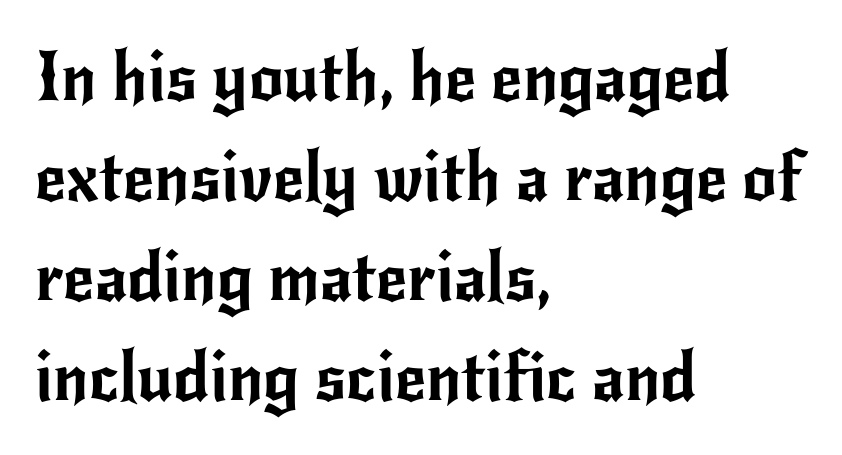
The image shows 68 px sans-serif type, upright; set left-aligned, normal line spacing (1.47x), normal letter spacing, not underlined; low stroke contrast and a small x-height.
